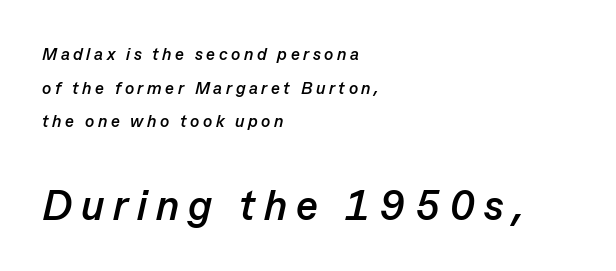
{"italic": "yes", "lean": "right", "slant_degrees": 13, "bold": "yes", "weight": "semibold", "width": "normal", "stroke_contrast": "low", "x_height": "medium", "monospaced": "no", "underline": "no", "align": "left", "line_spacing": "loose", "line_spacing_ratio": 1.98, "letter_spacing": "wide", "letter_spacing_em": 0.21, "larger_block": "second", "size_ratio": 2.47, "glyph_px": 42}
